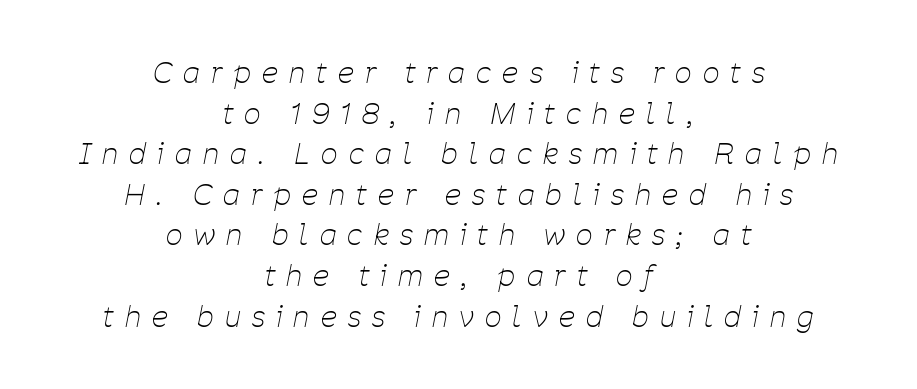
The image shows 29 px thin, condensed type, italic (leaning right); set centered, normal line spacing (1.4x), unusually wide letter spacing (+0.39 em), not underlined; low stroke contrast and a medium x-height.
